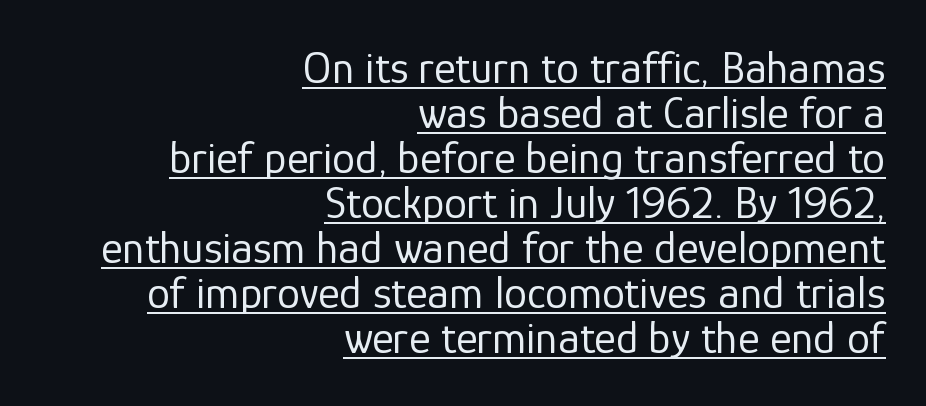
Q: Is the text bold? A: No.
Q: Is the text italic (slanted)? A: No, it is upright.
Q: Is the typeface a serif or a sans-serif typeface? A: Sans-serif.
Q: Is the text underlined? A: Yes.
Q: How is the paragraph aligned? A: Right-aligned.
Q: Is the spacing between letters normal or unusually wide? A: Normal.
Q: Is the spacing between lines tight, normal or loose? A: Tight.
Q: Width (condensed, normal, or wide)? A: Normal.
Q: Stroke contrast? A: Low.
Q: x-height? A: Medium.
Q: Monospaced? A: No.
